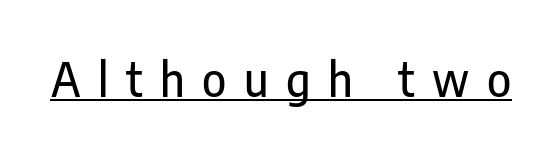
{"serif": "no", "italic": "no", "width": "condensed", "stroke_contrast": "low", "x_height": "medium", "monospaced": "no", "underline": "yes", "letter_spacing": "wide", "letter_spacing_em": 0.38, "glyph_px": 46}
